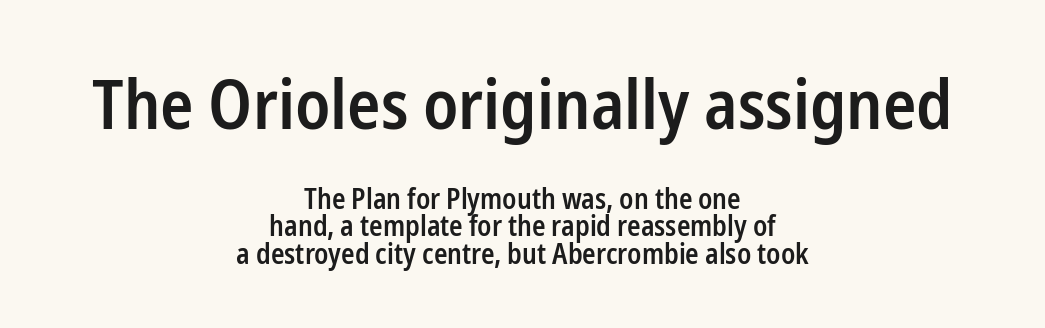
Q: Is the text bold? A: Semi-bold.
Q: Is the text italic (slanted)? A: No, it is upright.
Q: Is the typeface a serif or a sans-serif typeface? A: Sans-serif.
Q: Is the text underlined? A: No.
Q: How is the paragraph aligned? A: Centered.
Q: Is the spacing between letters normal or unusually wide? A: Normal.
Q: Is the spacing between lines tight, normal or loose? A: Tight.
Q: Which block of text is set in a larger size, the first (top) or the second (bottom)? A: The first (top) one.
Q: Width (condensed, normal, or wide)? A: Condensed.
Q: Stroke contrast? A: Low.
Q: x-height? A: Medium.
Q: Monospaced? A: No.
